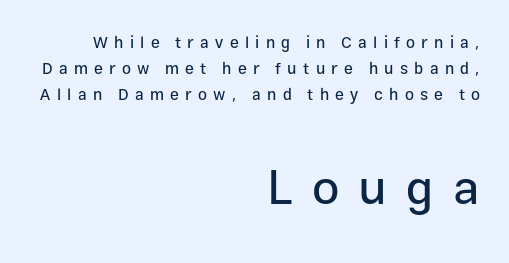
{"serif": "no", "italic": "no", "width": "normal", "stroke_contrast": "low", "x_height": "medium", "monospaced": "no", "underline": "no", "align": "right", "line_spacing": "normal", "line_spacing_ratio": 1.63, "letter_spacing": "wide", "letter_spacing_em": 0.39, "larger_block": "second", "size_ratio": 3.06, "glyph_px": 49}
